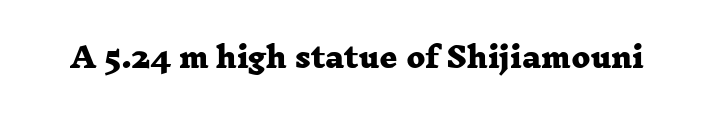
Q: Is the text bold? A: Yes.
Q: Is the typeface a serif or a sans-serif typeface? A: Serif.
Q: Is the text underlined? A: No.
Q: Is the spacing between letters normal or unusually wide? A: Normal.
Q: Width (condensed, normal, or wide)? A: Wide.
Q: Stroke contrast? A: Low.
Q: x-height? A: Medium.
Q: Monospaced? A: No.
